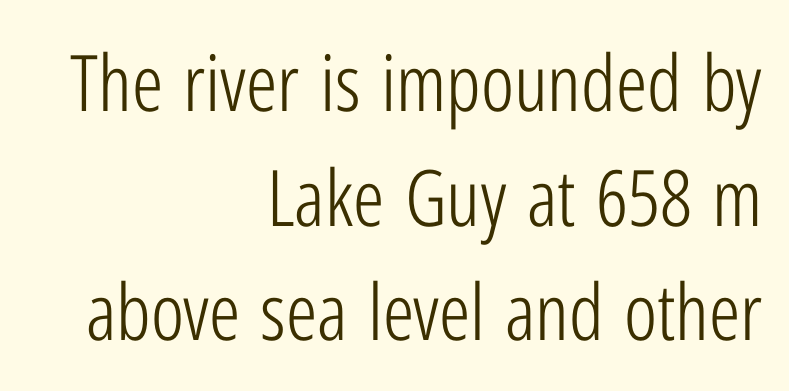
The image shows 78 px light, condensed sans-serif type, upright; set right-aligned, normal line spacing (1.47x), normal letter spacing, not underlined; low stroke contrast and a medium x-height.
